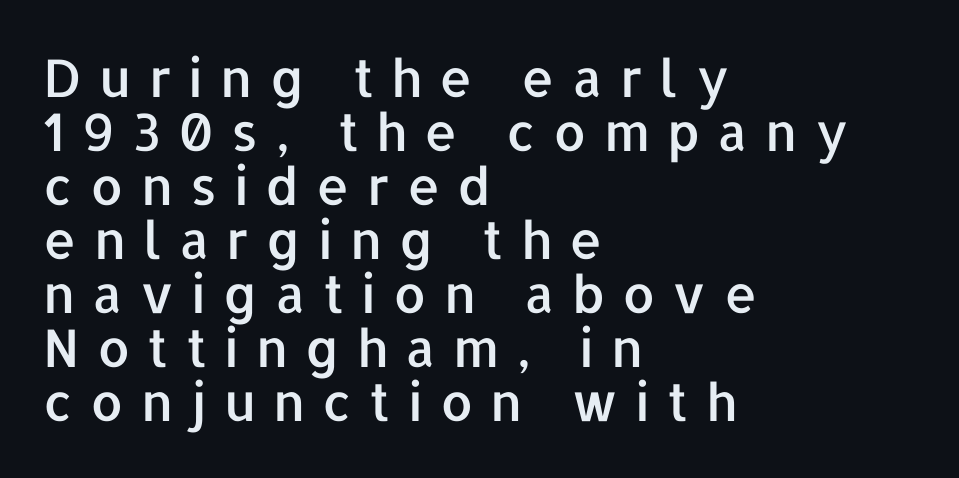
The image shows 52 px sans-serif type, upright; set left-aligned, tight line spacing (1.04x), unusually wide letter spacing (+0.33 em), not underlined; low stroke contrast and a medium x-height.
